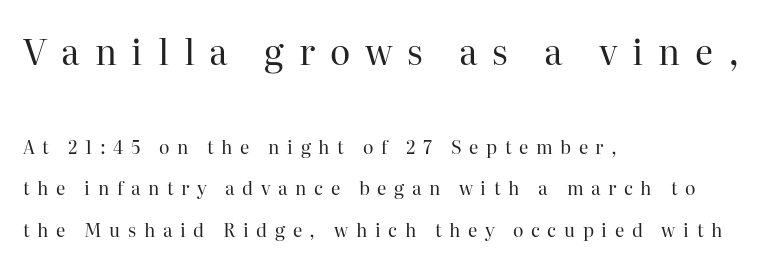
Q: Is the text bold? A: No.
Q: Is the text italic (slanted)? A: No, it is upright.
Q: Is the typeface a serif or a sans-serif typeface? A: Serif.
Q: Is the text underlined? A: No.
Q: How is the paragraph aligned? A: Left-aligned.
Q: Is the spacing between letters normal or unusually wide? A: Unusually wide.
Q: Is the spacing between lines tight, normal or loose? A: Loose.
Q: Which block of text is set in a larger size, the first (top) or the second (bottom)? A: The first (top) one.
Q: Width (condensed, normal, or wide)? A: Normal.
Q: Stroke contrast? A: High.
Q: x-height? A: Medium.
Q: Monospaced? A: No.
